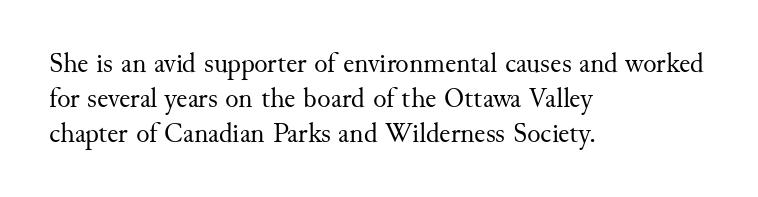
Q: Is the text bold? A: No.
Q: Is the text italic (slanted)? A: No, it is upright.
Q: Is the typeface a serif or a sans-serif typeface? A: Serif.
Q: Is the text underlined? A: No.
Q: How is the paragraph aligned? A: Left-aligned.
Q: Is the spacing between letters normal or unusually wide? A: Normal.
Q: Is the spacing between lines tight, normal or loose? A: Normal.
Q: Width (condensed, normal, or wide)? A: Normal.
Q: Stroke contrast? A: Medium.
Q: x-height? A: Small.
Q: Monospaced? A: No.
